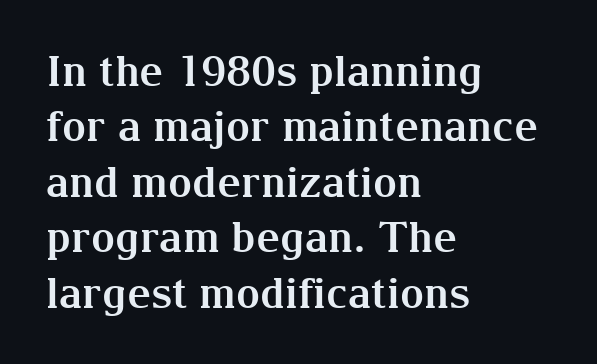
This rendering features lettering with no underline. This sample is left-justified, so line endings fall wherever the words run out. These lines are rendered in a variable-pitch font. Old-style or modern, the face here clearly has serifs. A normal amount of white space separates one row of letters from the next.
